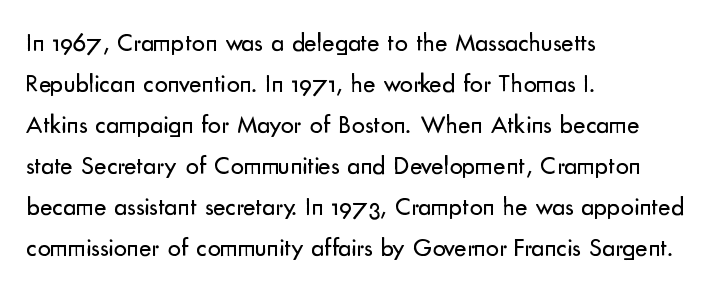
Q: Is the text bold? A: No.
Q: Is the text italic (slanted)? A: No, it is upright.
Q: Is the text underlined? A: No.
Q: How is the paragraph aligned? A: Left-aligned.
Q: Is the spacing between letters normal or unusually wide? A: Normal.
Q: Is the spacing between lines tight, normal or loose? A: Normal.
